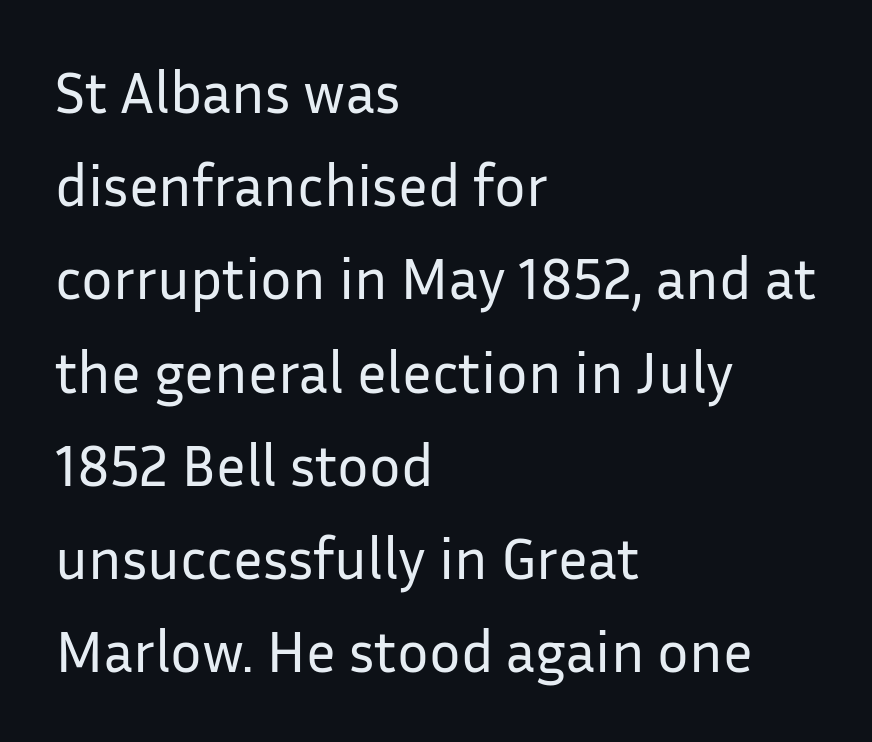
{"serif": "no", "italic": "no", "bold": "no", "weight": "regular", "width": "normal", "stroke_contrast": "low", "x_height": "medium", "monospaced": "no", "underline": "no", "align": "left", "line_spacing": "normal", "line_spacing_ratio": 1.58, "letter_spacing": "normal", "letter_spacing_em": 0.0, "glyph_px": 59}
